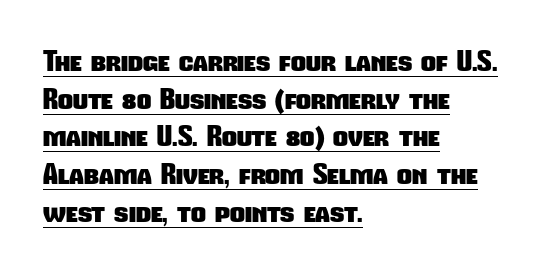
The image shows 29 px heavy, condensed sans-serif type; set left-aligned, normal line spacing (1.3x), normal letter spacing, underlined; low stroke contrast and a medium x-height.
